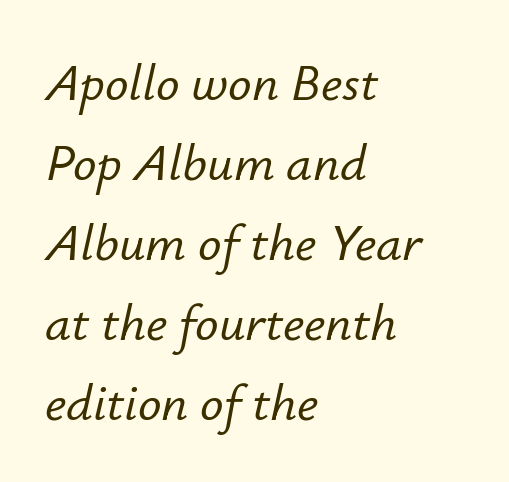
Q: Is the text italic (slanted)? A: Yes, it leans right by about 12 degrees.
Q: Is the text underlined? A: No.
Q: How is the paragraph aligned? A: Left-aligned.
Q: Is the spacing between letters normal or unusually wide? A: Normal.
Q: Is the spacing between lines tight, normal or loose? A: Normal.
Q: Width (condensed, normal, or wide)? A: Normal.
Q: Stroke contrast? A: Low.
Q: x-height? A: Small.
Q: Monospaced? A: No.
